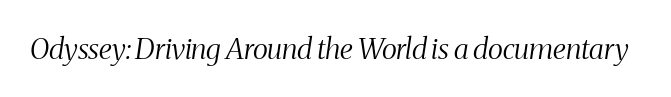
Unlike a clean sans, this face finishes its strokes with serifs. Glyph-to-glyph distance matches everyday printed text. The space directly below the letters is spotless. The letterforms sit at book weight or below.
